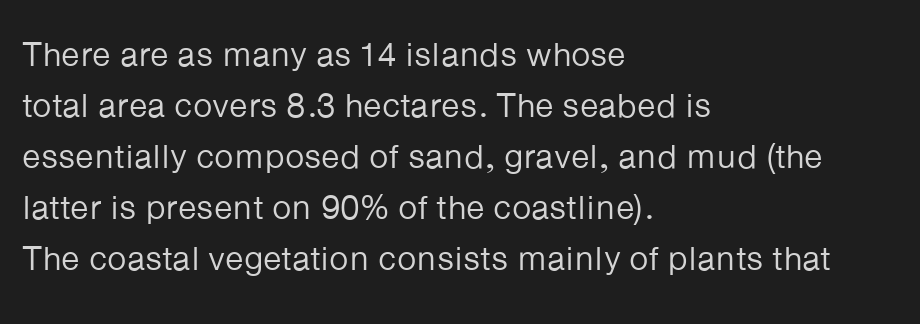
{"serif": "no", "italic": "no", "bold": "no", "weight": "regular", "width": "normal", "stroke_contrast": "low", "x_height": "medium", "monospaced": "no", "underline": "no", "align": "left", "line_spacing": "normal", "line_spacing_ratio": 1.5, "letter_spacing": "normal", "letter_spacing_em": 0.0, "glyph_px": 34}
